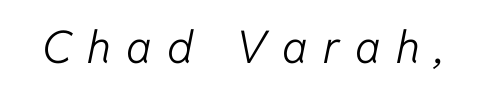
The image shows 45 px light type, italic (leaning right); set unusually wide letter spacing (+0.35 em), not underlined; low stroke contrast and a medium x-height.
